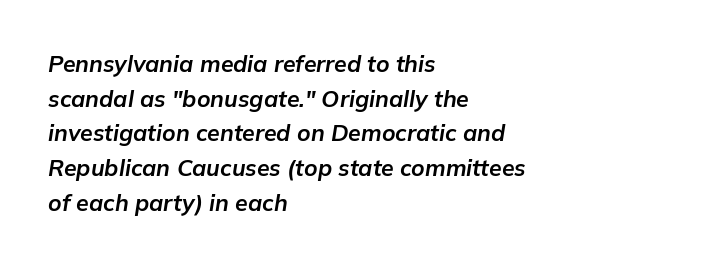
Heavy-handed strokes throughout: this text is bold. Caption: standard tracking, unaltered. Quick note: interline space is typical. Does the copy run flush right? No — it runs flush left.
